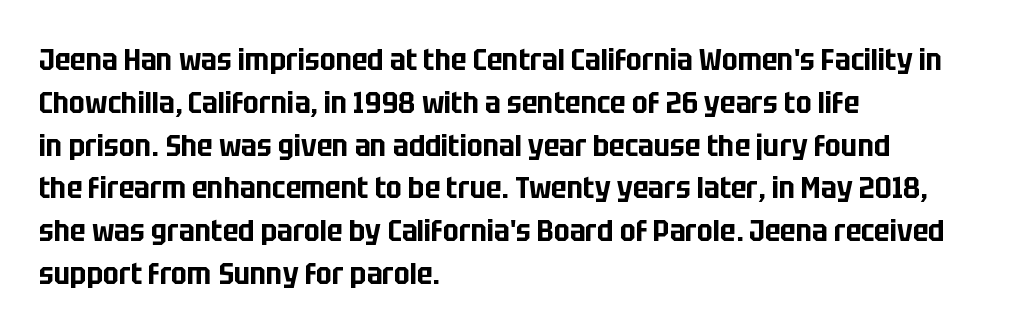
{"serif": "no", "italic": "no", "width": "condensed", "stroke_contrast": "low", "x_height": "large", "monospaced": "no", "underline": "no", "align": "left", "line_spacing": "normal", "line_spacing_ratio": 1.38, "letter_spacing": "normal", "letter_spacing_em": 0.0, "glyph_px": 31}
